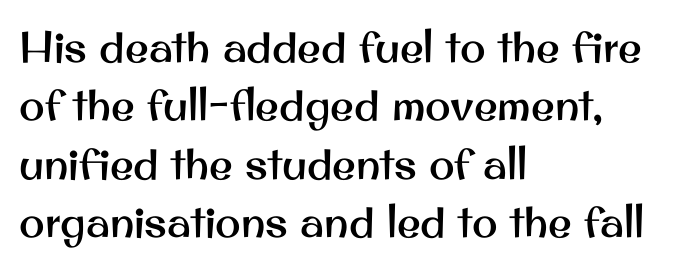
Beneath every word, the page is bare. This rendering employs a face without finishing strokes, i.e., a sans-serif. Normally led — the rows are evenly, conventionally spaced. Every character sits straight up, as roman type does.
